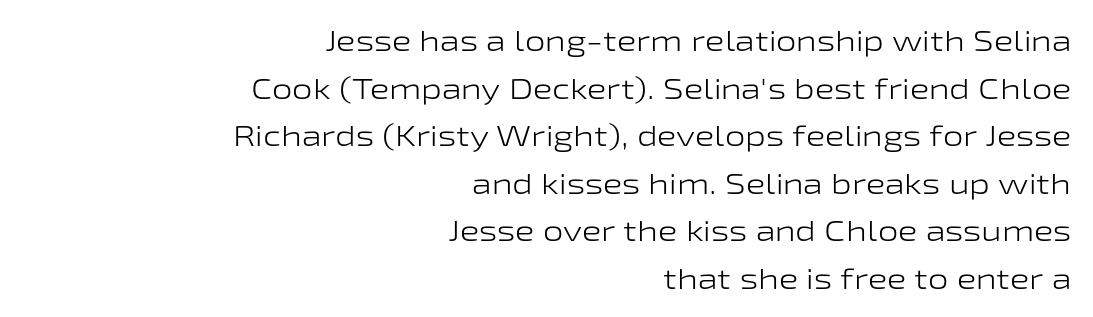
The image shows 29 px light, wide sans-serif type, upright; set right-aligned, normal line spacing (1.64x), normal letter spacing, not underlined; low stroke contrast and a medium x-height.
